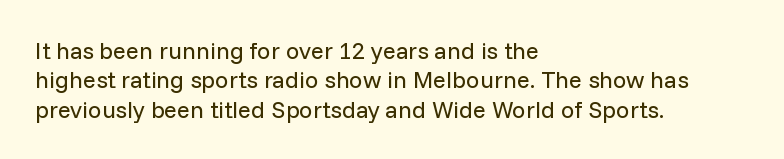
Notice how the stems are strictly vertical — no italics here. Standard letterfit; no display-style spreading of the glyphs. The space beneath each line is pristine and unruled. Counters stay open thanks to moderate or lighter strokes. A classic flush-left, rag-right setting is used for this passage.
